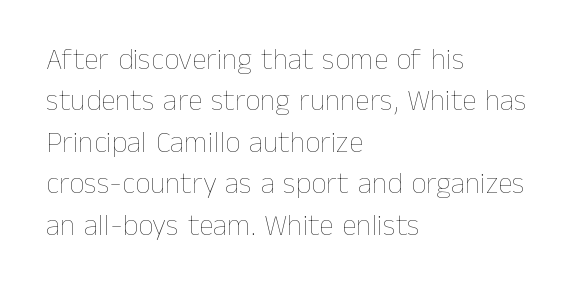
Q: Is the text bold? A: No.
Q: Is the text italic (slanted)? A: No, it is upright.
Q: Is the text underlined? A: No.
Q: How is the paragraph aligned? A: Left-aligned.
Q: Is the spacing between letters normal or unusually wide? A: Normal.
Q: Is the spacing between lines tight, normal or loose? A: Normal.
Q: Width (condensed, normal, or wide)? A: Normal.
Q: Stroke contrast? A: Low.
Q: x-height? A: Medium.
Q: Monospaced? A: No.
